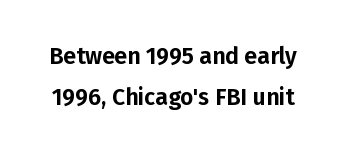
{"italic": "no", "underline": "no", "line_spacing_ratio": 1.79, "letter_spacing": "normal", "letter_spacing_em": 0.0, "glyph_px": 23}
